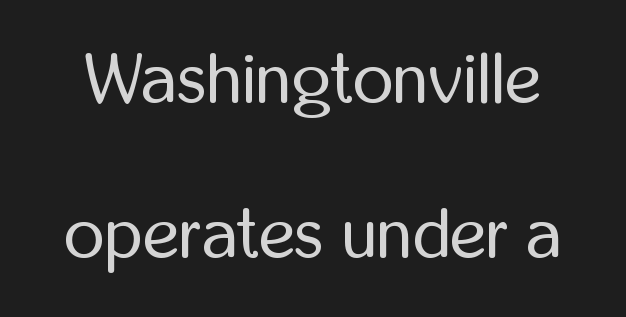
The image shows 70 px regular-weight, condensed sans-serif type, upright; set loose line spacing (2.21x), normal letter spacing, not underlined; low stroke contrast and a medium x-height.
